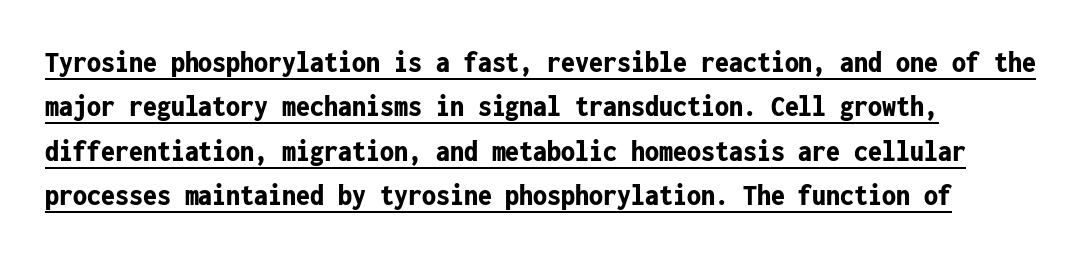
The image shows 31 px bold, condensed sans-serif type, upright, monospaced; set left-aligned, normal line spacing (1.43x), normal letter spacing, underlined; low stroke contrast and a medium x-height.
